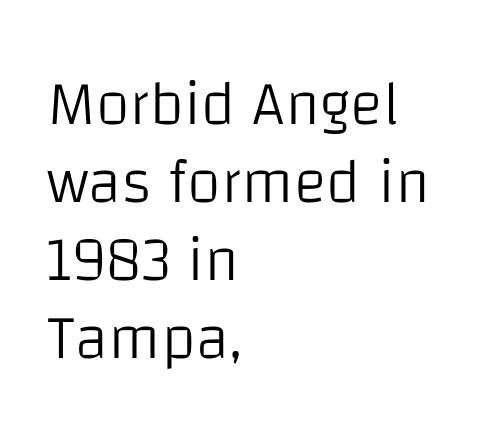
Q: Is the text bold? A: No.
Q: Is the text italic (slanted)? A: No, it is upright.
Q: Is the typeface a serif or a sans-serif typeface? A: Sans-serif.
Q: Is the text underlined? A: No.
Q: How is the paragraph aligned? A: Left-aligned.
Q: Is the spacing between letters normal or unusually wide? A: Normal.
Q: Is the spacing between lines tight, normal or loose? A: Normal.
Q: Width (condensed, normal, or wide)? A: Normal.
Q: Stroke contrast? A: Low.
Q: x-height? A: Large.
Q: Monospaced? A: No.
